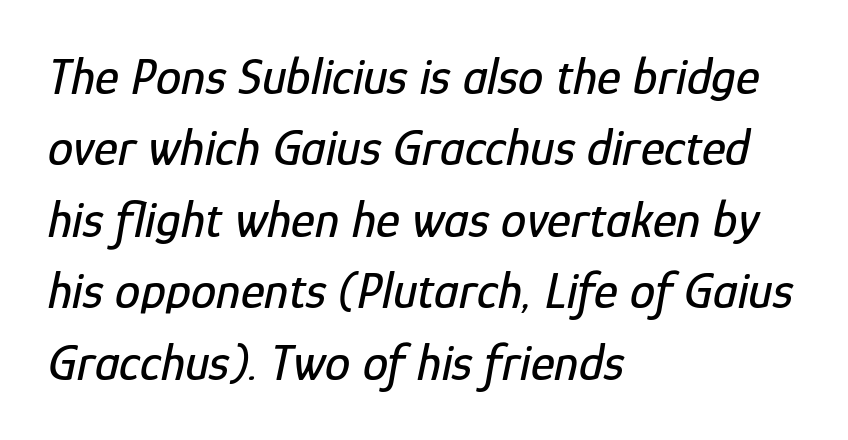
Alignment: flush left. Horizontal bands of white between lines are of average thickness. Looks like regular typesetting: each glyph gets only the width it needs. Rule under the text: the space is simply empty. The tracking reads as untouched default to a designer's eye. The passage shown leans; its letterforms are oblique.
